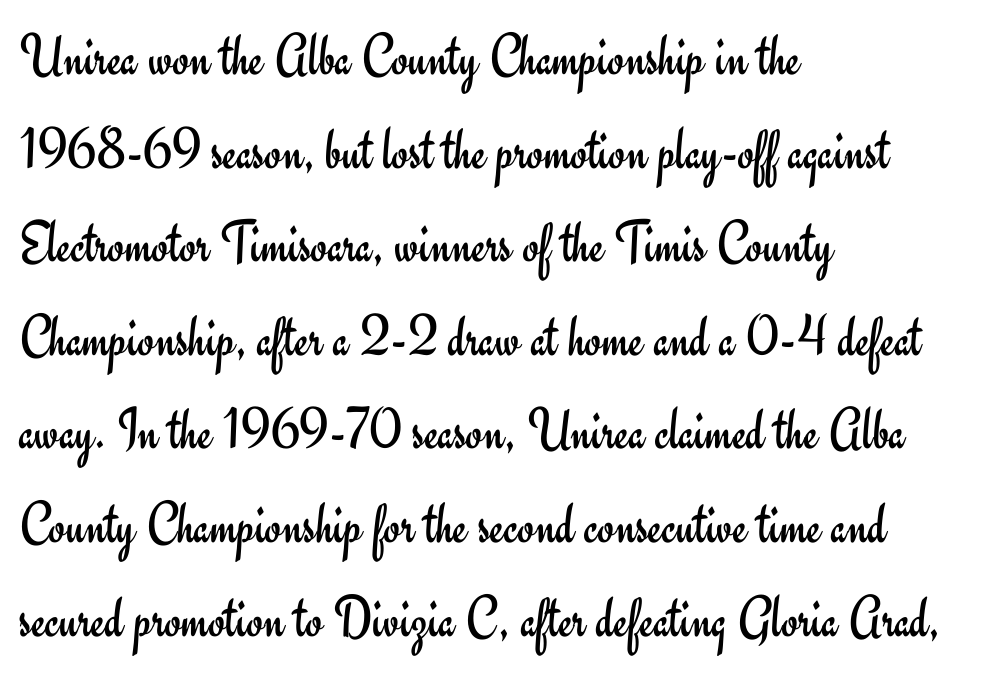
{"serif": "no", "bold": "no", "weight": "regular", "width": "normal", "stroke_contrast": "low", "x_height": "small", "monospaced": "no", "underline": "no", "align": "left", "line_spacing": "normal", "line_spacing_ratio": 1.56, "letter_spacing": "normal", "letter_spacing_em": 0.0, "glyph_px": 60}
